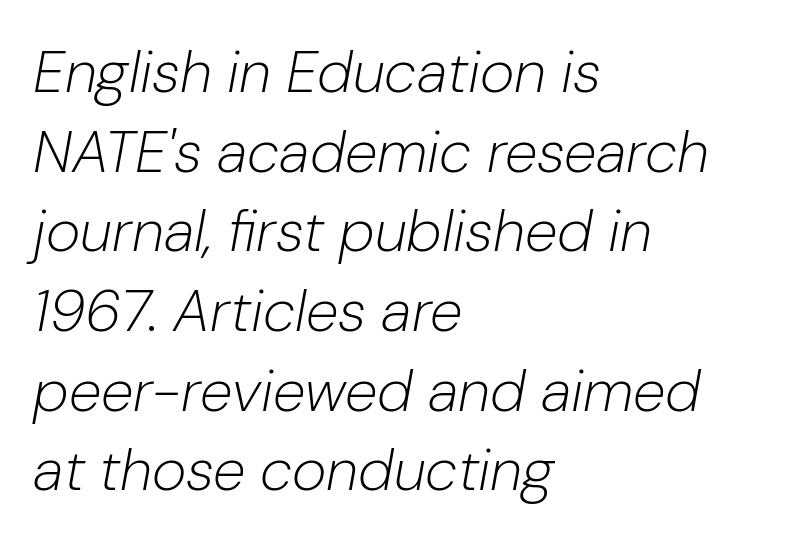
Q: Is the text bold? A: No.
Q: Is the text italic (slanted)? A: Yes, it leans right by about 10 degrees.
Q: Is the text underlined? A: No.
Q: How is the paragraph aligned? A: Left-aligned.
Q: Is the spacing between letters normal or unusually wide? A: Normal.
Q: Is the spacing between lines tight, normal or loose? A: Normal.
Q: Width (condensed, normal, or wide)? A: Normal.
Q: Stroke contrast? A: Low.
Q: x-height? A: Medium.
Q: Monospaced? A: No.
